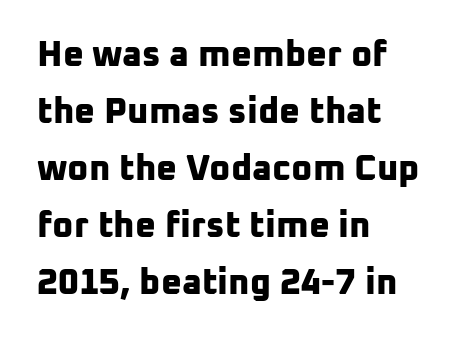
The image shows 36 px bold sans-serif type; set left-aligned, normal line spacing (1.58x), normal letter spacing, not underlined; low stroke contrast and a medium x-height.
